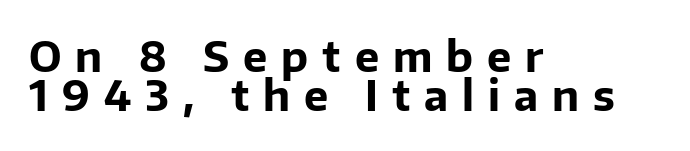
{"serif": "no", "italic": "no", "bold": "yes", "weight": "bold", "width": "normal", "stroke_contrast": "low", "x_height": "medium", "monospaced": "no", "underline": "no", "align": "left", "line_spacing": "tight", "line_spacing_ratio": 0.96, "letter_spacing": "wide", "letter_spacing_em": 0.34, "glyph_px": 41}
